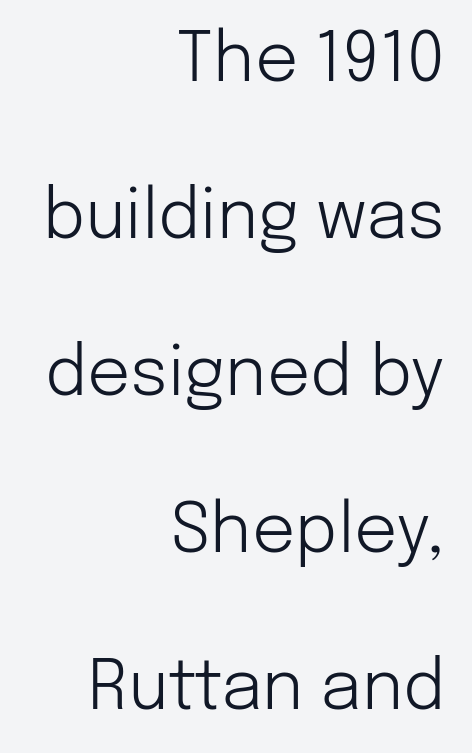
Successive baselines arrive slowly, with a big drop between each. Between one letter and the next there's only the usual sliver of space. Designer's note — italics off, roman on. Where is the straight margin? On the right. The specimen omits any rule beneath the text block's lines. Here the designer chose a conventional face with non-uniform glyph widths.
